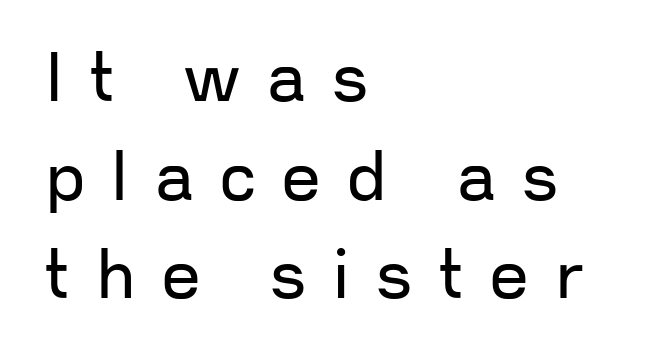
A classic flush-left, rag-right setting is used for this passage. Here the designer chose a conventional face with non-uniform glyph widths. Clear beneath every line of the passage. Vertical spacing — default. A typesetter would mark this as roman, not italic.
